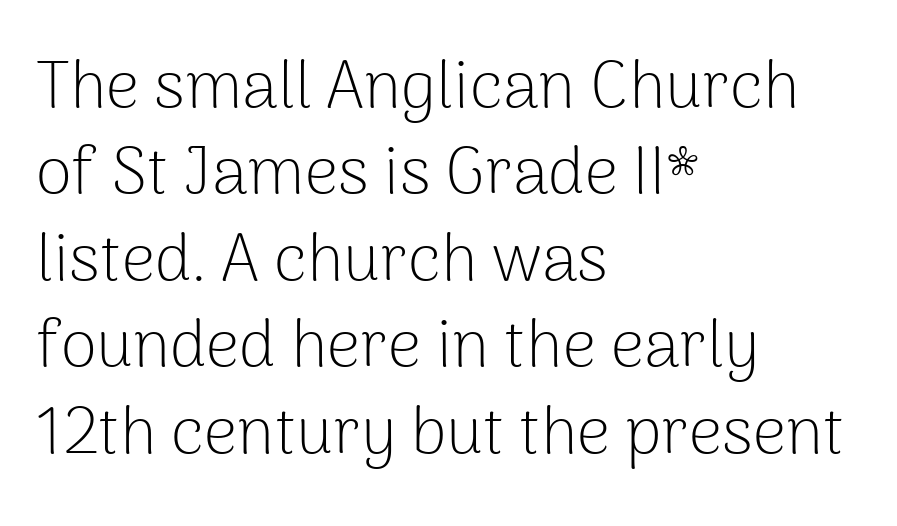
Q: Is the text bold? A: No.
Q: Is the text italic (slanted)? A: No, it is upright.
Q: Is the typeface a serif or a sans-serif typeface? A: Sans-serif.
Q: Is the text underlined? A: No.
Q: How is the paragraph aligned? A: Left-aligned.
Q: Is the spacing between letters normal or unusually wide? A: Normal.
Q: Is the spacing between lines tight, normal or loose? A: Normal.
Q: Width (condensed, normal, or wide)? A: Normal.
Q: Stroke contrast? A: Low.
Q: x-height? A: Medium.
Q: Monospaced? A: No.
